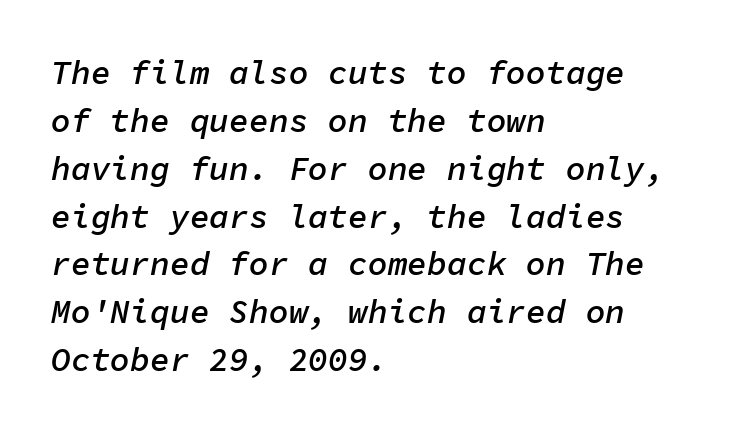
A semibold gives these letters moderate extra thickness, short of bold. Regular leading. A classic flush-left, rag-right setting is used for this passage. Bare-footed words on every line. Each word holds together tightly as a unit, with standard inter-letter gaps. The font's italic variant was chosen for this text.
